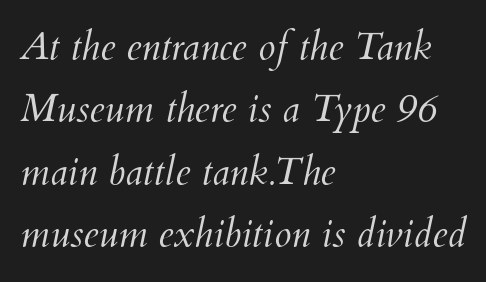
Q: Is the text bold? A: No.
Q: Is the text italic (slanted)? A: Yes, it leans right by about 12 degrees.
Q: Is the text underlined? A: No.
Q: How is the paragraph aligned? A: Left-aligned.
Q: Is the spacing between letters normal or unusually wide? A: Normal.
Q: Is the spacing between lines tight, normal or loose? A: Normal.
Q: Width (condensed, normal, or wide)? A: Normal.
Q: Stroke contrast? A: Medium.
Q: x-height? A: Small.
Q: Monospaced? A: No.
